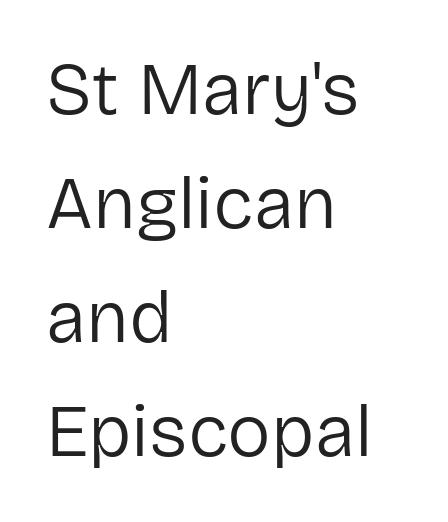
The passage shown has conventional tracking throughout. The space directly below the letters is spotless. In terms of leading, this rendering sits right in the middle. No italicization has been applied; the sample stays upright. No feet cap the strokes, marking this as sans-serif type.
